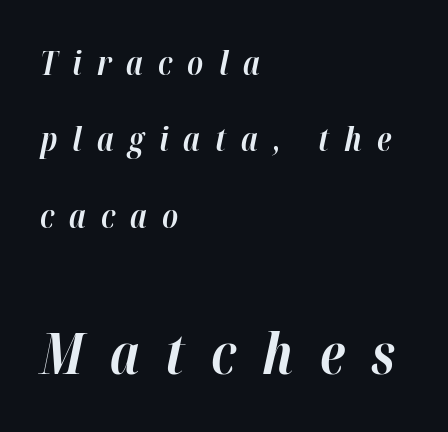
Q: Is the text bold? A: Yes.
Q: Is the text italic (slanted)? A: Yes, it leans right by about 12 degrees.
Q: Is the text underlined? A: No.
Q: How is the paragraph aligned? A: Left-aligned.
Q: Is the spacing between letters normal or unusually wide? A: Unusually wide.
Q: Is the spacing between lines tight, normal or loose? A: Loose.
Q: Which block of text is set in a larger size, the first (top) or the second (bottom)? A: The second (bottom) one.
Q: Width (condensed, normal, or wide)? A: Normal.
Q: Stroke contrast? A: High.
Q: x-height? A: Medium.
Q: Monospaced? A: No.
